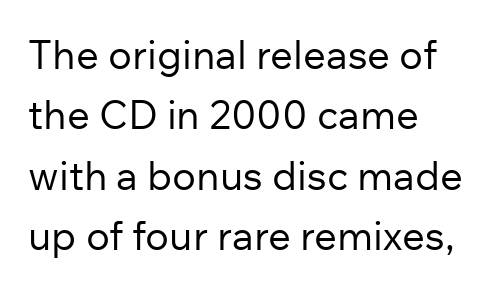
Compared with a centered layout, this one pins lines to the left instead. The glyphs in this specimen are sans serif. Plain, unruled lines of type. How are the letters spaced? Ordinarily, with no added tracking. Do the characters align in a grid? No, the font is proportional. The letters look calm and open, with moderate or lighter stems.
